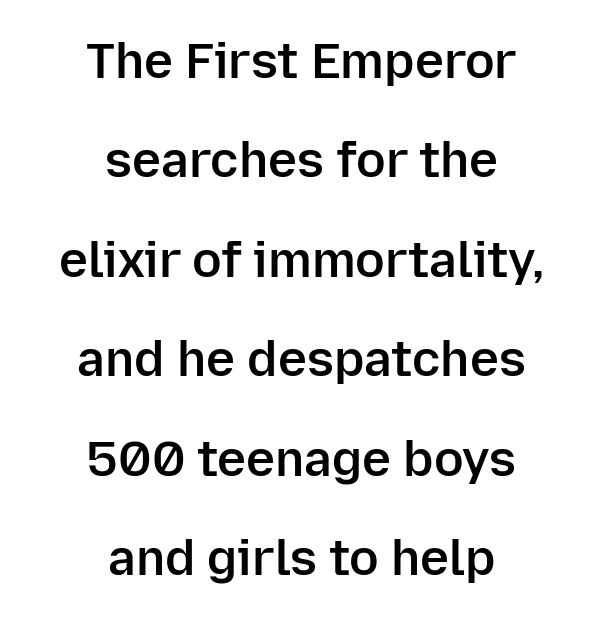
The image shows 49 px semibold sans-serif type, upright; set centered, loose line spacing (2.03x), normal letter spacing, not underlined; low stroke contrast and a medium x-height.
